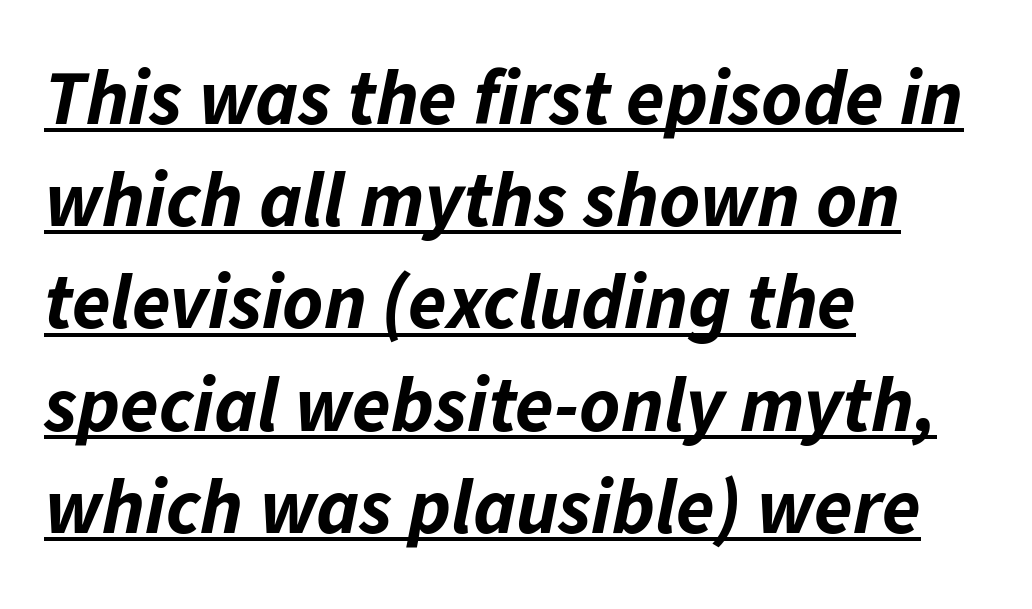
The image shows 78 px bold type, italic (leaning right); set left-aligned, normal line spacing (1.31x), normal letter spacing, underlined; low stroke contrast and a medium x-height.
